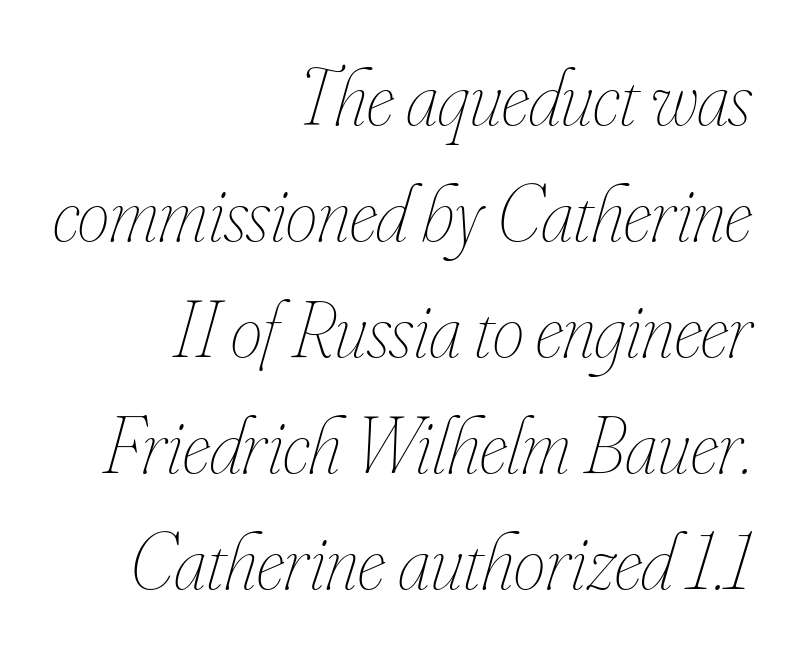
A typesetter would call this zero additional tracking. Descenders are the only things crossing below the line. Regular leading. The characters are drawn with everyday or finer stroke widths.
